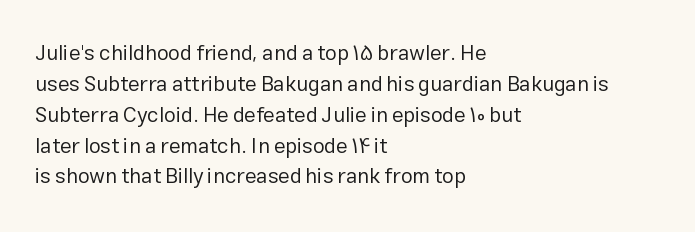
{"italic": "no", "bold": "no", "underline": "no", "align": "left", "line_spacing": "normal", "line_spacing_ratio": 1.47, "letter_spacing": "normal", "letter_spacing_em": 0.0, "glyph_px": 21}
